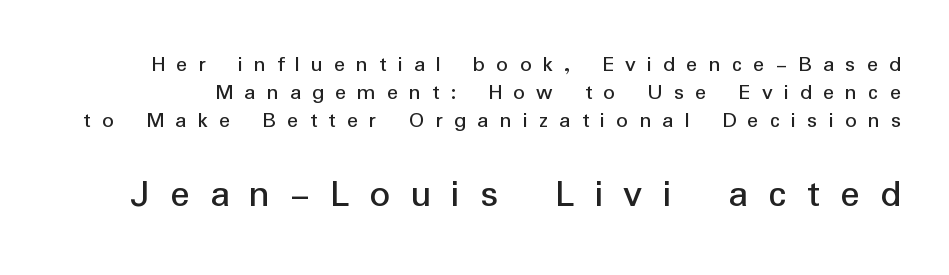
Q: Is the text bold? A: No.
Q: Is the text italic (slanted)? A: No, it is upright.
Q: Is the typeface a serif or a sans-serif typeface? A: Sans-serif.
Q: Is the text underlined? A: No.
Q: Is the spacing between letters normal or unusually wide? A: Unusually wide.
Q: Which block of text is set in a larger size, the first (top) or the second (bottom)? A: The second (bottom) one.
Q: Width (condensed, normal, or wide)? A: Normal.
Q: Stroke contrast? A: Low.
Q: x-height? A: Medium.
Q: Monospaced? A: No.
